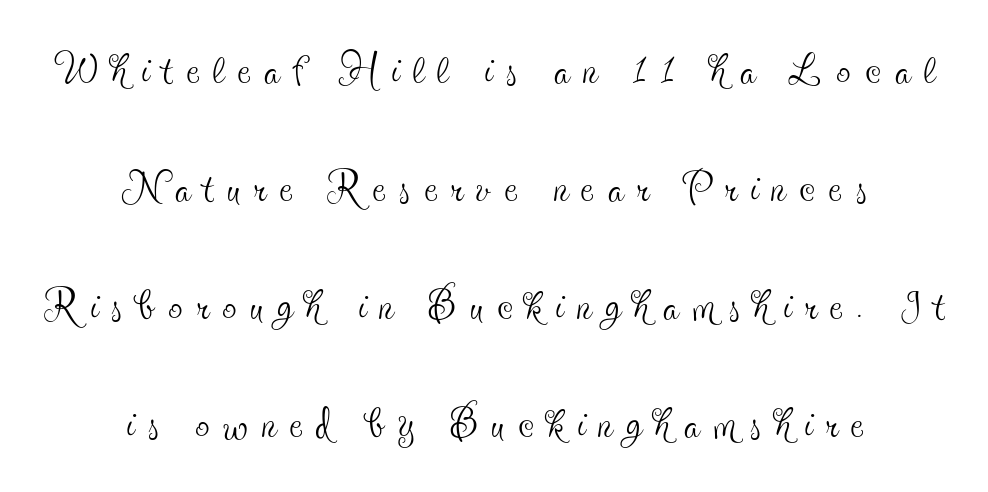
The image shows 57 px thin, condensed serif type; set centered, loose line spacing (2.07x), unusually wide letter spacing (+0.24 em), not underlined; a small x-height.
